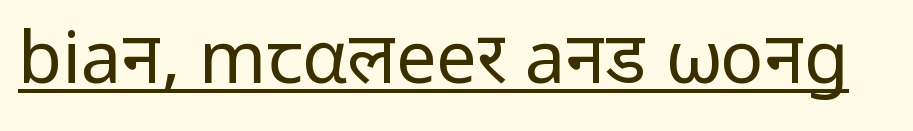
The image shows 72 px regular-weight sans-serif type, upright; set normal letter spacing, underlined; low stroke contrast and a medium x-height.
